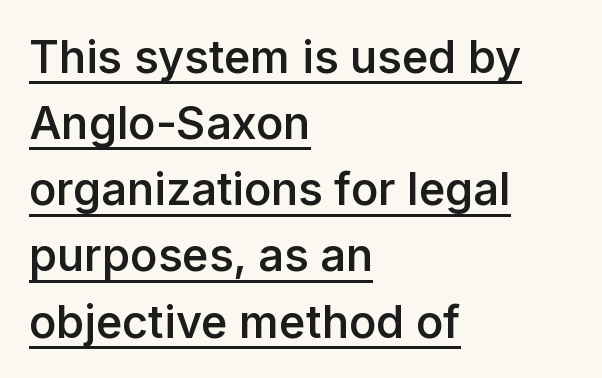
Students, note that the glyphs here touch the page at normal intervals. Each new line begins a customary step beneath the previous one. Each line of the rendering has a horizontal stroke beneath the glyphs. Line beginnings align vertically; line endings do not. A semibold gives these letters moderate extra thickness, short of bold. Character widths vary here, with narrow letters taking less room than wide ones.
